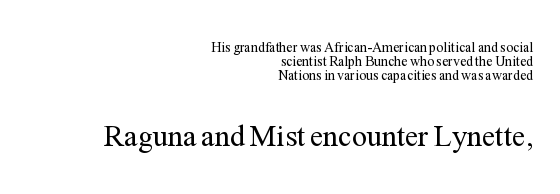
Underlining? Definitely not there. Spacing verdict: proportional, widths tailored to each character. Unlike a clean sans, this face finishes its strokes with serifs. Two sizes are in play, and the larger belongs to the second block. Observe the ordinary spacing: letters are neighbours, not strangers. Does the lettering tilt? It doesn't — this is upright.
